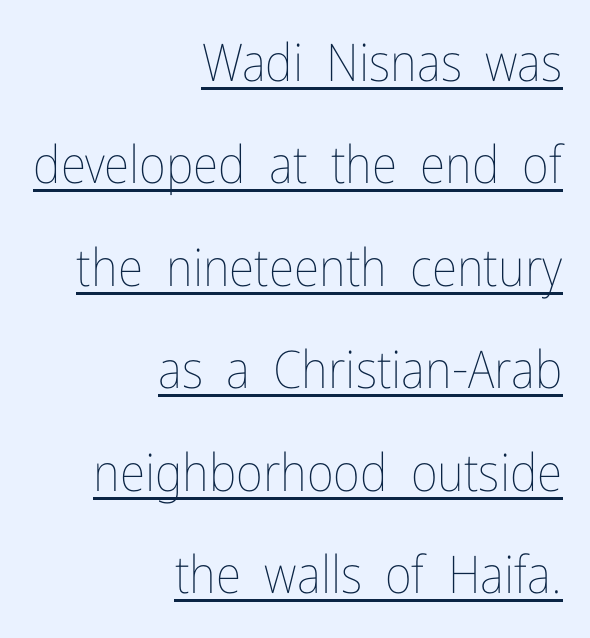
The image shows 52 px thin, condensed type, upright; set right-aligned, loose line spacing (1.97x), normal letter spacing, underlined; low stroke contrast and a medium x-height.
